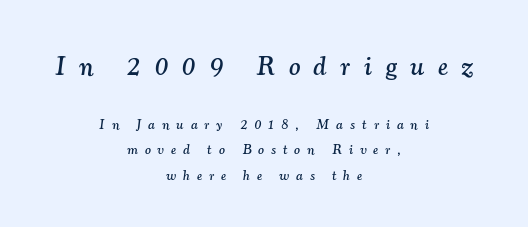
Q: Is the text italic (slanted)? A: Yes, it leans right by about 7 degrees.
Q: Is the text underlined? A: No.
Q: How is the paragraph aligned? A: Centered.
Q: Is the spacing between letters normal or unusually wide? A: Unusually wide.
Q: Which block of text is set in a larger size, the first (top) or the second (bottom)? A: The first (top) one.
